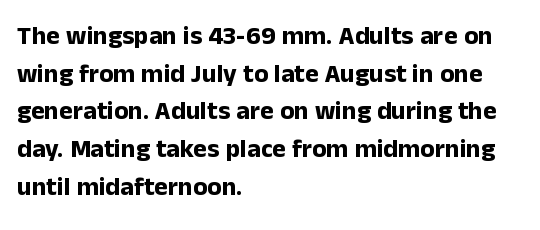
{"italic": "no", "bold": "yes", "underline": "no", "align": "left", "line_spacing": "normal", "line_spacing_ratio": 1.45, "letter_spacing": "normal", "letter_spacing_em": 0.0, "glyph_px": 26}
